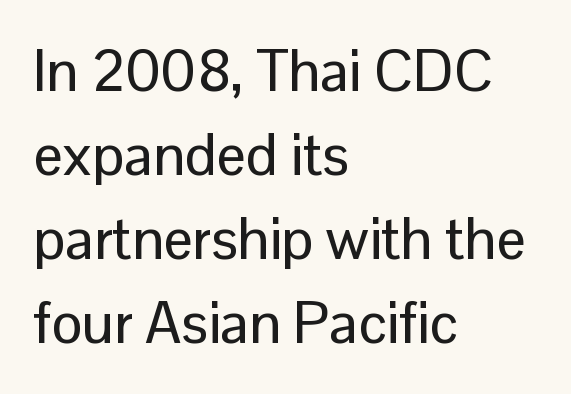
Words float on clear page, feet unadorned. Nothing sits at the stroke ends, so this counts as sans-serif. The letterforms sit shoulder to shoulder at normal distance. Quick note: not italic, upright. Think of a printed novel: that variable character pitch is what you see here. This block has exactly the height ordinary leading produces.
